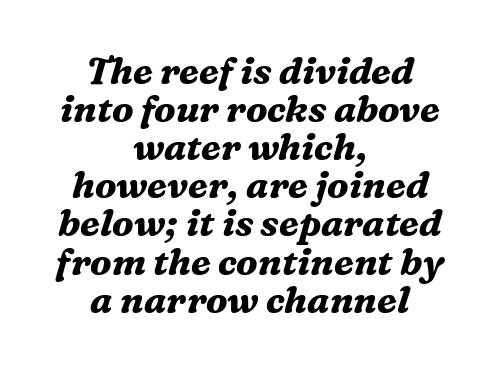
The image shows 37 px bold serif type, italic (leaning right); set centered, tight line spacing (1.03x), normal letter spacing, not underlined; medium stroke contrast and a medium x-height.
